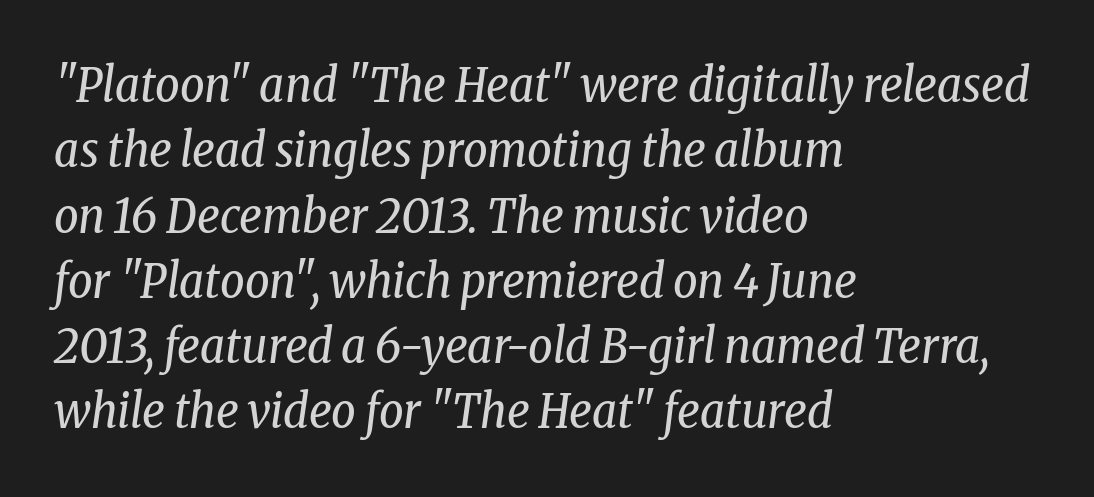
The image shows 48 px regular-weight, condensed serif type, italic (leaning right); set left-aligned, normal line spacing (1.36x), normal letter spacing, not underlined; low stroke contrast and a medium x-height.
